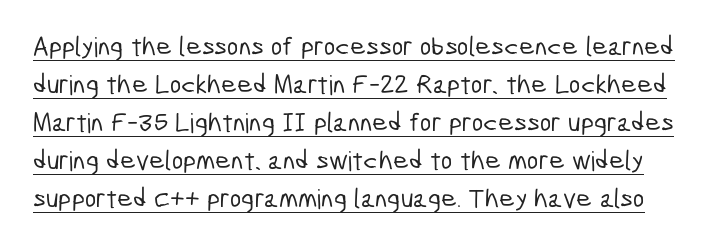
The image shows 27 px text type; set normal line spacing (1.41x), normal letter spacing, underlined.
